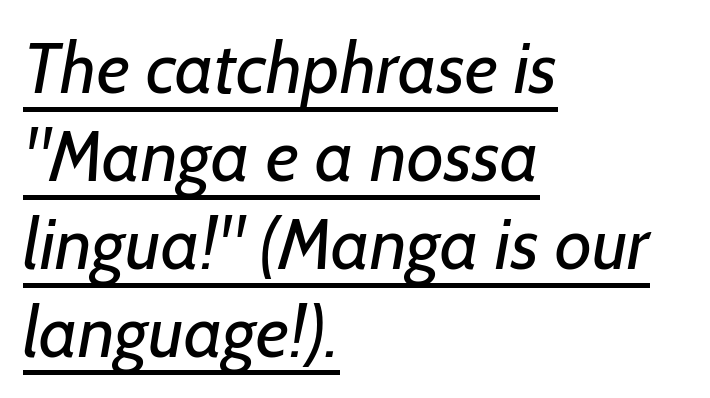
The image shows 72 px regular-weight sans-serif type; set left-aligned, line spacing 1.22x, normal letter spacing, underlined; low stroke contrast and a medium x-height.
